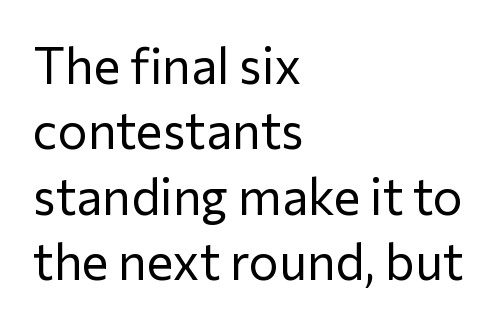
Q: Is the text bold? A: No.
Q: Is the text italic (slanted)? A: No, it is upright.
Q: Is the typeface a serif or a sans-serif typeface? A: Sans-serif.
Q: Is the text underlined? A: No.
Q: How is the paragraph aligned? A: Left-aligned.
Q: Is the spacing between letters normal or unusually wide? A: Normal.
Q: Is the spacing between lines tight, normal or loose? A: Normal.
Q: Width (condensed, normal, or wide)? A: Normal.
Q: Stroke contrast? A: Low.
Q: x-height? A: Medium.
Q: Monospaced? A: No.
